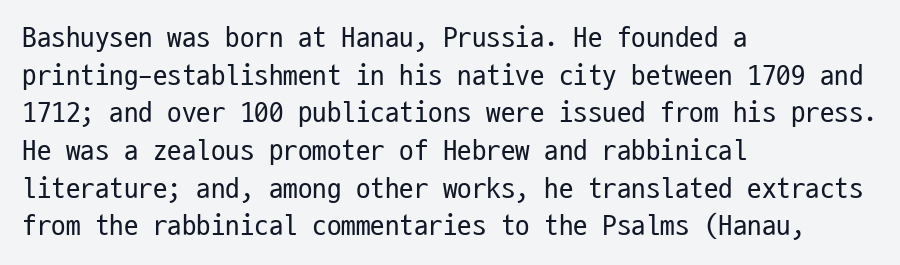
{"serif": "no", "italic": "no", "bold": "no", "weight": "regular", "width": "condensed", "stroke_contrast": "low", "x_height": "medium", "monospaced": "yes", "underline": "no", "align": "left", "line_spacing": "normal", "line_spacing_ratio": 1.3, "letter_spacing": "normal", "letter_spacing_em": 0.0, "glyph_px": 29}
